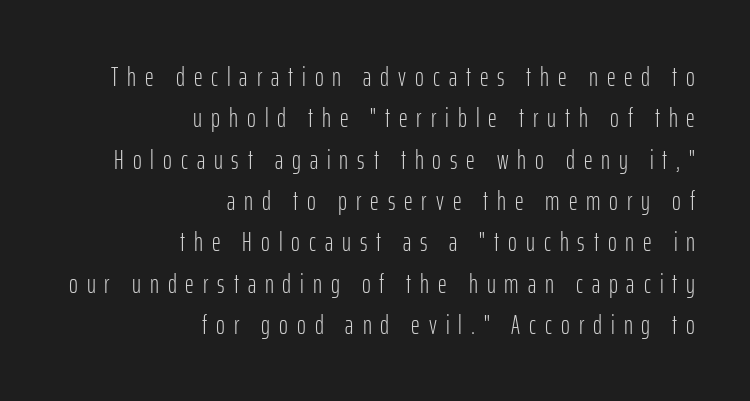
{"italic": "no", "bold": "no", "underline": "no", "align": "right", "line_spacing": "normal", "line_spacing_ratio": 1.53, "letter_spacing": "wide", "letter_spacing_em": 0.33, "glyph_px": 27}
